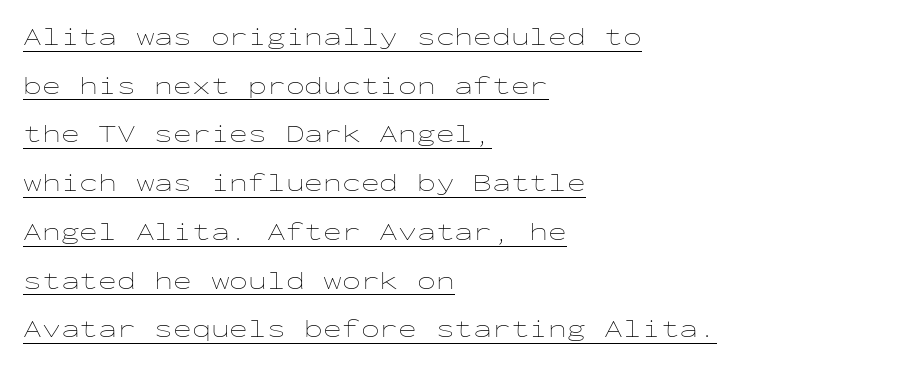
Q: Is the text bold? A: No.
Q: Is the text italic (slanted)? A: No, it is upright.
Q: Is the text underlined? A: Yes.
Q: How is the paragraph aligned? A: Left-aligned.
Q: Is the spacing between letters normal or unusually wide? A: Normal.
Q: Is the spacing between lines tight, normal or loose? A: Loose.
